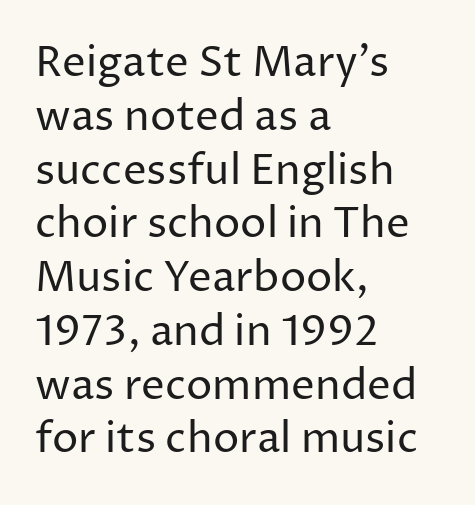
{"serif": "no", "italic": "no", "bold": "no", "weight": "regular", "width": "normal", "stroke_contrast": "low", "x_height": "medium", "monospaced": "no", "underline": "no", "align": "left", "line_spacing": "normal", "line_spacing_ratio": 1.28, "letter_spacing": "normal", "letter_spacing_em": 0.0, "glyph_px": 42}
